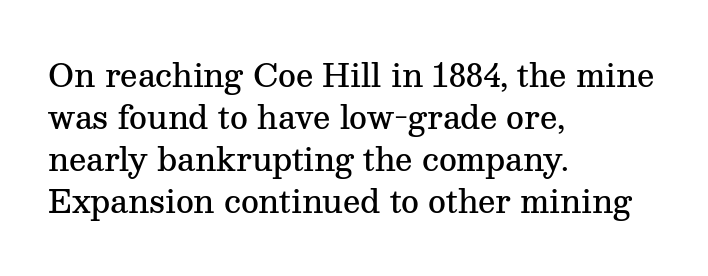
{"serif": "yes", "italic": "no", "bold": "semi", "weight": "semibold", "width": "normal", "stroke_contrast": "medium", "x_height": "medium", "monospaced": "no", "underline": "no", "align": "left", "line_spacing": "normal", "line_spacing_ratio": 1.36, "letter_spacing": "normal", "letter_spacing_em": 0.0, "glyph_px": 31}
